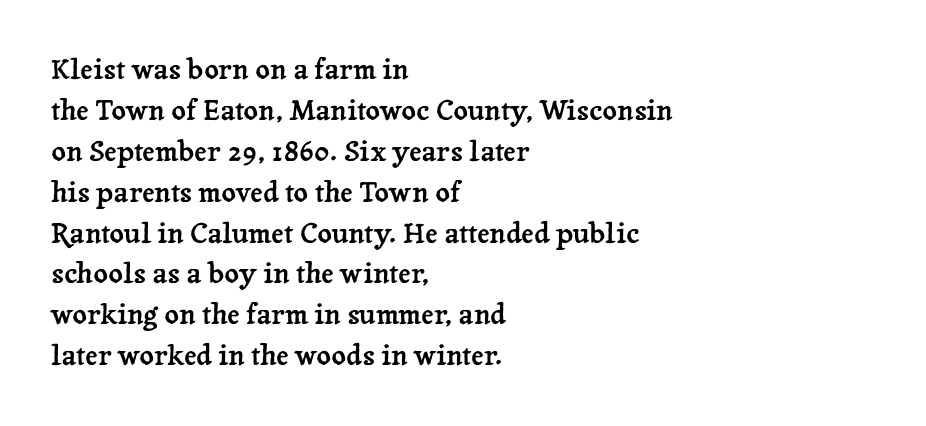
{"serif": "yes", "italic": "no", "width": "normal", "stroke_contrast": "low", "x_height": "medium", "monospaced": "no", "underline": "no", "align": "left", "line_spacing": "normal", "line_spacing_ratio": 1.46, "letter_spacing": "normal", "letter_spacing_em": 0.0, "glyph_px": 28}
